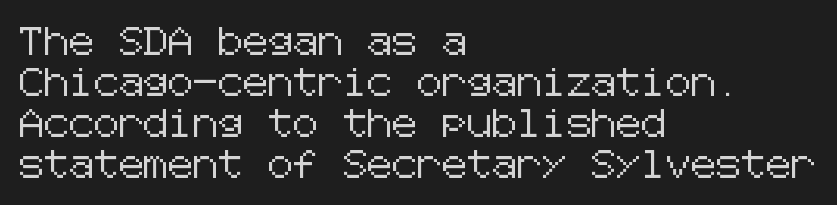
The image shows 28 px sans-serif type, upright; set left-aligned, normal line spacing (1.46x), normal letter spacing, not underlined; low stroke contrast and a medium x-height.
